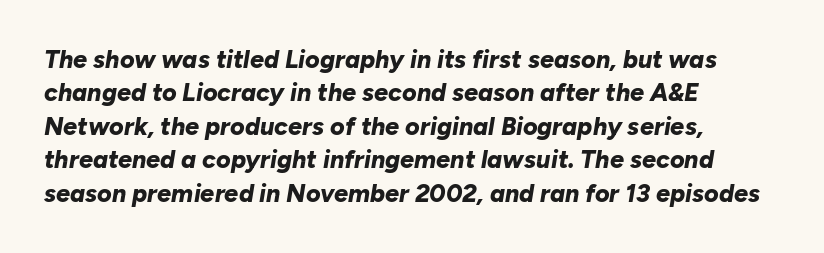
Q: Is the text bold? A: Yes.
Q: Is the text italic (slanted)? A: Yes, it leans right by about 10 degrees.
Q: Is the text underlined? A: No.
Q: How is the paragraph aligned? A: Left-aligned.
Q: Is the spacing between letters normal or unusually wide? A: Normal.
Q: Is the spacing between lines tight, normal or loose? A: Normal.
